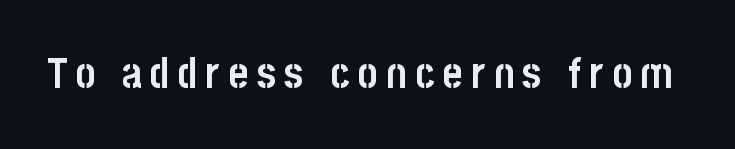
Q: Is the text bold? A: Yes.
Q: Is the text italic (slanted)? A: No, it is upright.
Q: Is the typeface a serif or a sans-serif typeface? A: Sans-serif.
Q: Is the text underlined? A: No.
Q: Width (condensed, normal, or wide)? A: Condensed.
Q: Stroke contrast? A: Low.
Q: x-height? A: Large.
Q: Monospaced? A: No.
